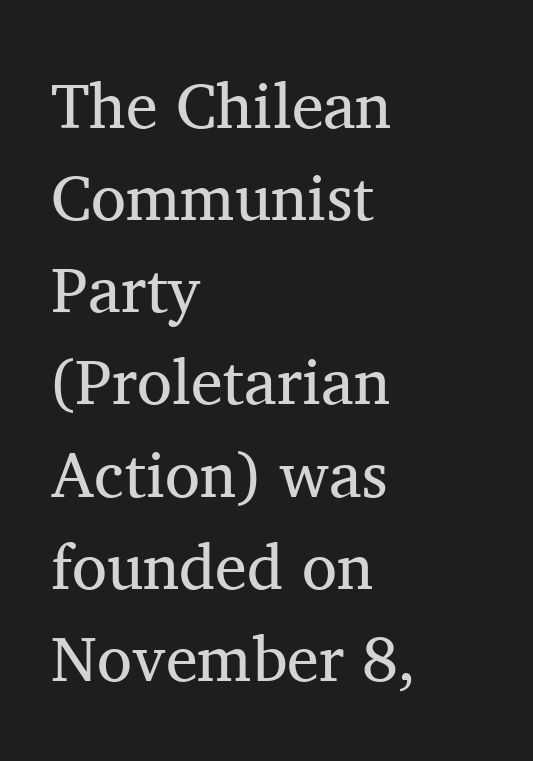
Q: Is the text bold? A: No.
Q: Is the text italic (slanted)? A: No, it is upright.
Q: Is the typeface a serif or a sans-serif typeface? A: Serif.
Q: Is the text underlined? A: No.
Q: How is the paragraph aligned? A: Left-aligned.
Q: Is the spacing between letters normal or unusually wide? A: Normal.
Q: Is the spacing between lines tight, normal or loose? A: Normal.
Q: Width (condensed, normal, or wide)? A: Normal.
Q: Stroke contrast? A: Medium.
Q: x-height? A: Medium.
Q: Monospaced? A: No.
